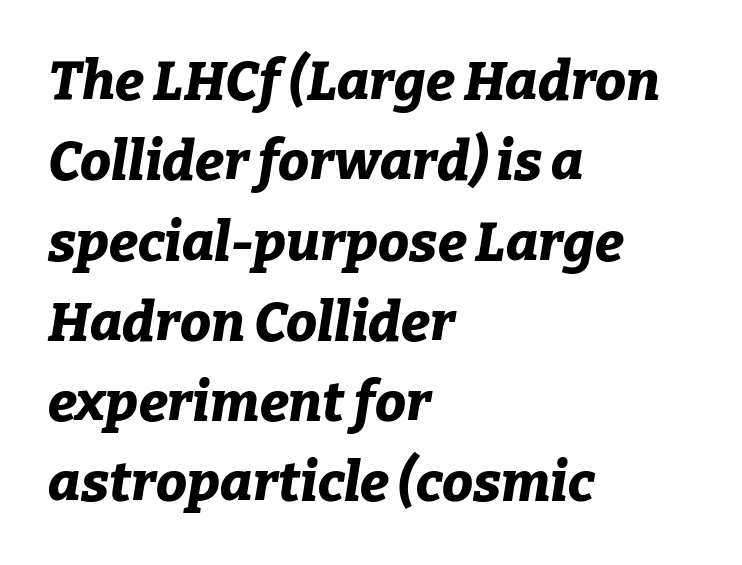
Q: Is the text bold? A: Yes.
Q: Is the text italic (slanted)? A: Yes, it leans right by about 9 degrees.
Q: Is the text underlined? A: No.
Q: How is the paragraph aligned? A: Left-aligned.
Q: Is the spacing between letters normal or unusually wide? A: Normal.
Q: Is the spacing between lines tight, normal or loose? A: Normal.
Q: Width (condensed, normal, or wide)? A: Normal.
Q: Stroke contrast? A: Low.
Q: x-height? A: Medium.
Q: Monospaced? A: No.
